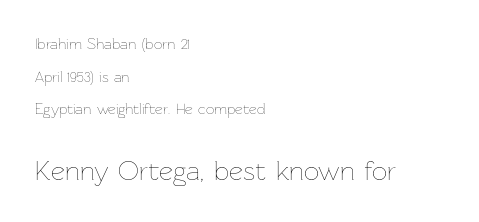
The image shows 27 px text type, upright; set left-aligned, loose line spacing (2.18x), normal letter spacing, not underlined; the second (bottom) block is 1.8x larger.
